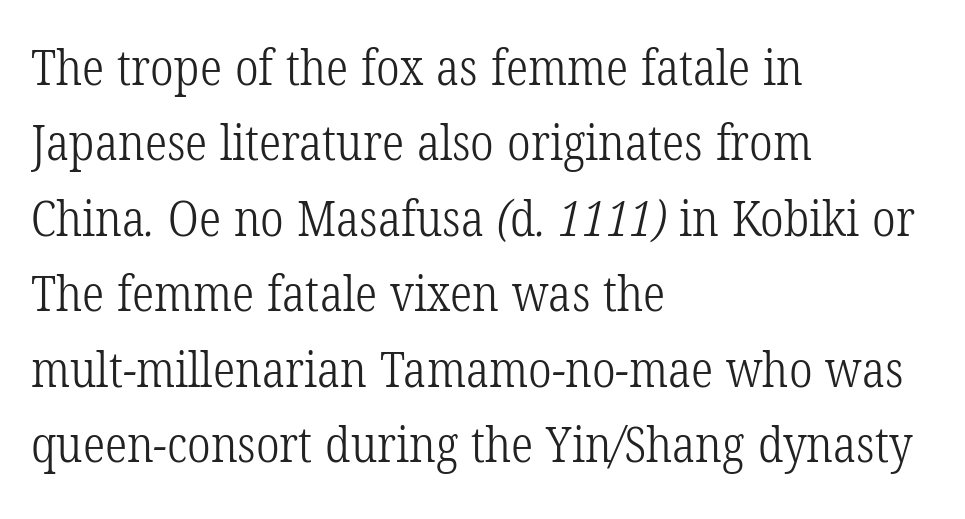
The image shows 50 px light, condensed serif type; set left-aligned, normal line spacing (1.51x), normal letter spacing, not underlined; low stroke contrast and a medium x-height.
